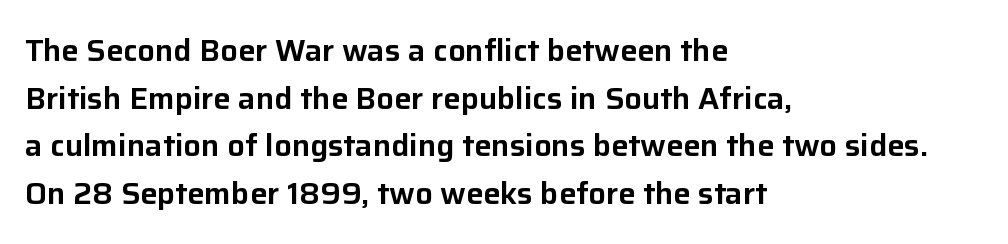
Designer's note — italics off, roman on. Glance below the letters and you will spot only blank space. The tracking reads as untouched default to a designer's eye. These lines are rendered in a variable-pitch font.
